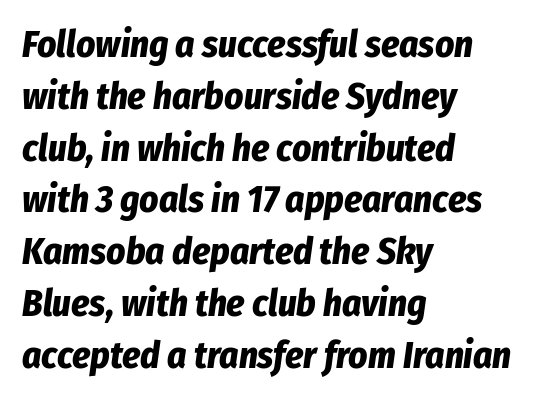
The image shows 37 px bold, condensed type, italic (leaning right); set left-aligned, normal line spacing (1.4x), normal letter spacing, not underlined; low stroke contrast and a medium x-height.
